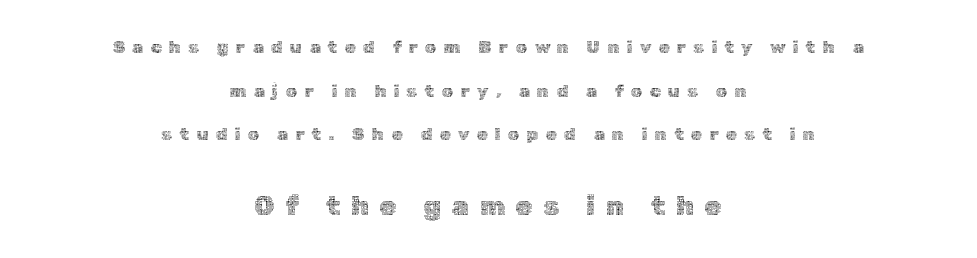
The axis of the letterforms is exactly vertical. The line texture is sparse and dotted thanks to wide tracking. Clear beneath every line of the passage. Horizontal alignment here is central, giving a formal, balanced look. The rendering enlarges the type as you move from the upper chunk to the lower.
